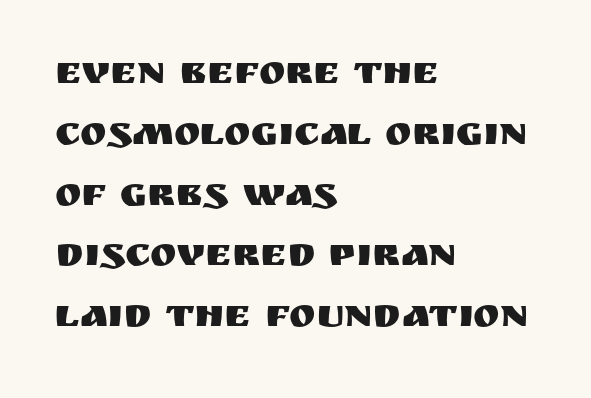
Looks like regular typesetting: each glyph gets only the width it needs. The font's upright variant was chosen for this text. Is there much room between lines? A standard amount, neither cramped nor airy. Compared with a centered layout, this one pins lines to the left instead. Check where the strokes stop: nothing finishes them off — pure sans.
